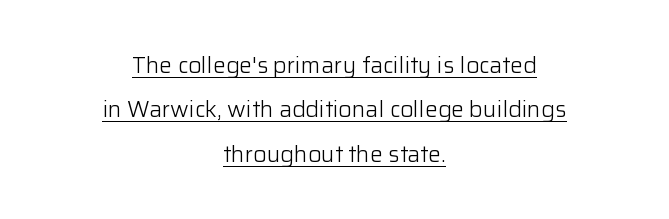
The image shows 23 px text type, upright; set centered, loose line spacing (1.93x), normal letter spacing, underlined.
